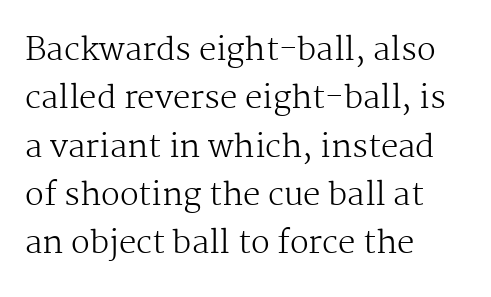
The image shows 31 px regular-weight serif type, upright; set left-aligned, normal line spacing (1.56x), normal letter spacing, not underlined; medium stroke contrast and a medium x-height.
